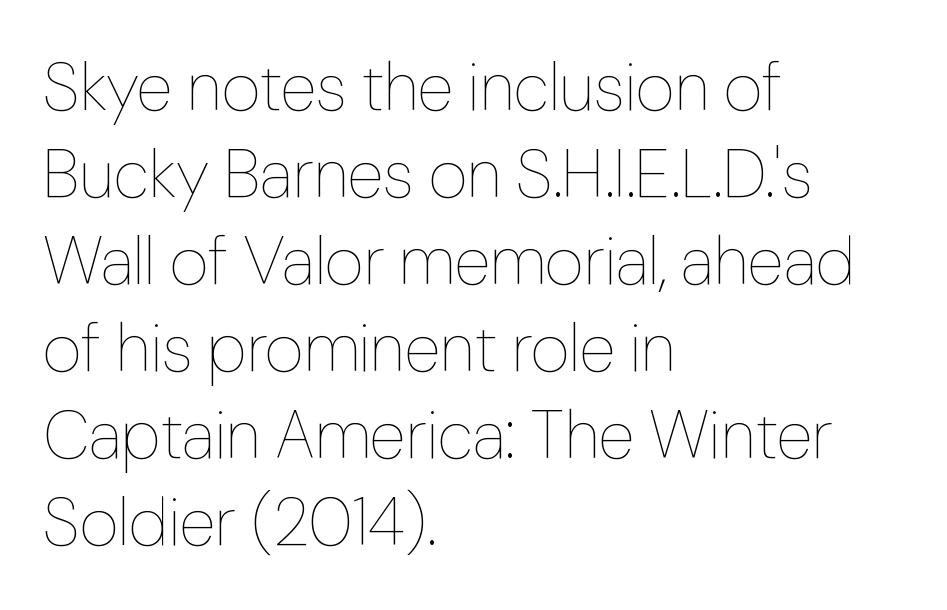
The image shows 67 px thin type, upright; set left-aligned, normal line spacing (1.3x), normal letter spacing, not underlined; low stroke contrast and a medium x-height.
